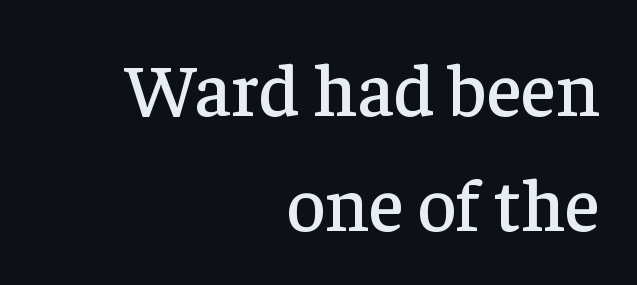
{"serif": "yes", "italic": "no", "width": "normal", "stroke_contrast": "low", "x_height": "medium", "monospaced": "no", "underline": "no", "align": "right", "line_spacing": "normal", "line_spacing_ratio": 1.53, "letter_spacing": "normal", "letter_spacing_em": 0.0, "glyph_px": 75}
